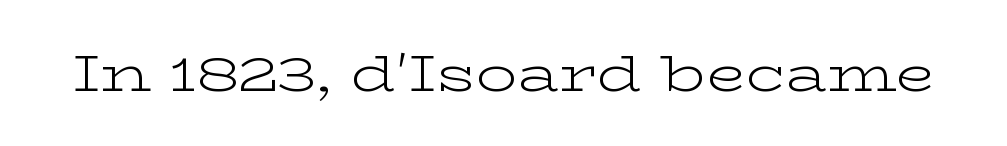
Q: Is the text bold? A: No.
Q: Is the text italic (slanted)? A: No, it is upright.
Q: Is the typeface a serif or a sans-serif typeface? A: Serif.
Q: Is the text underlined? A: No.
Q: Is the spacing between letters normal or unusually wide? A: Normal.
Q: Width (condensed, normal, or wide)? A: Wide.
Q: Stroke contrast? A: Low.
Q: x-height? A: Medium.
Q: Monospaced? A: No.
